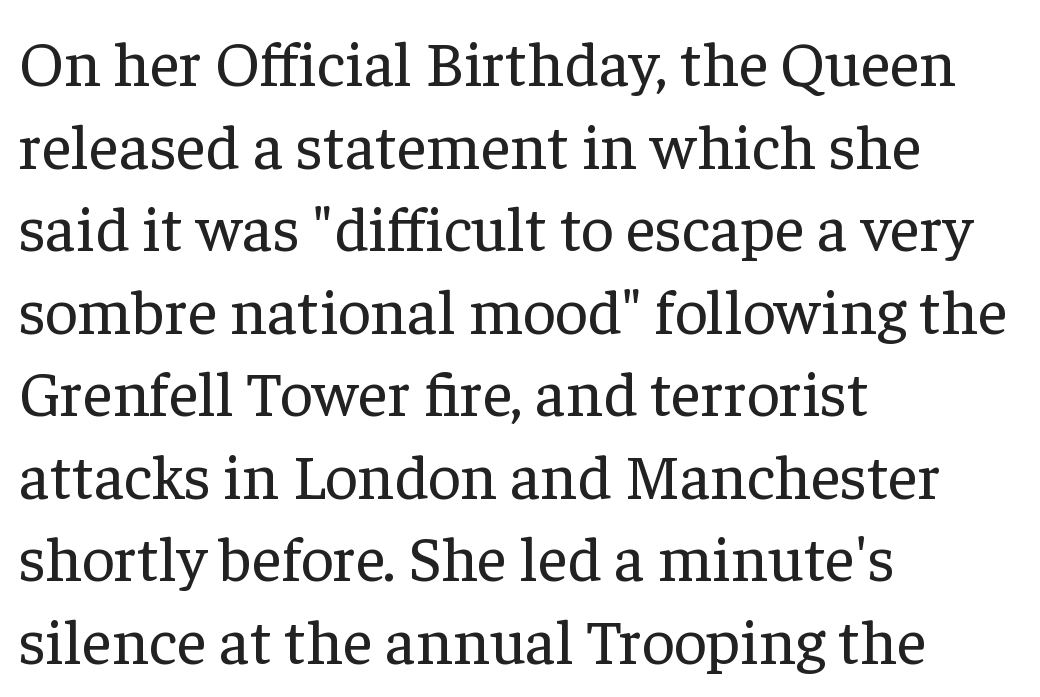
The image shows 64 px regular-weight serif type, upright; set left-aligned, normal line spacing (1.29x), normal letter spacing, not underlined; low stroke contrast and a medium x-height.
